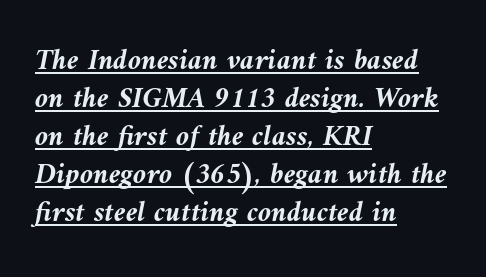
The image shows 30 px semibold type, italic (leaning left); set left-aligned, normal line spacing (1.27x), normal letter spacing, underlined; medium stroke contrast and a medium x-height.
